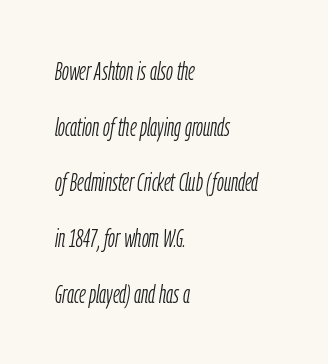
Q: Is the text bold? A: No.
Q: Is the text italic (slanted)? A: Yes, it leans right by about 9 degrees.
Q: Is the text underlined? A: No.
Q: How is the paragraph aligned? A: Left-aligned.
Q: Is the spacing between letters normal or unusually wide? A: Normal.
Q: Is the spacing between lines tight, normal or loose? A: Loose.
